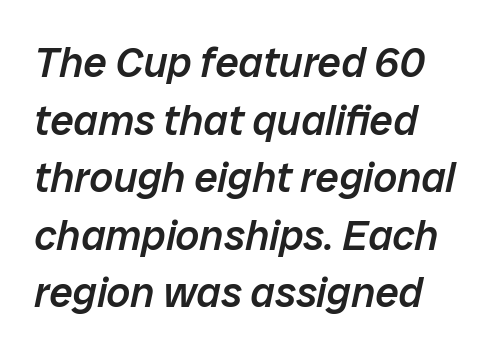
{"italic": "yes", "lean": "right", "slant_degrees": 12, "bold": "semi", "weight": "semibold", "width": "normal", "stroke_contrast": "low", "x_height": "medium", "monospaced": "no", "underline": "no", "align": "left", "line_spacing": "normal", "line_spacing_ratio": 1.37, "letter_spacing": "normal", "letter_spacing_em": 0.0, "glyph_px": 42}
